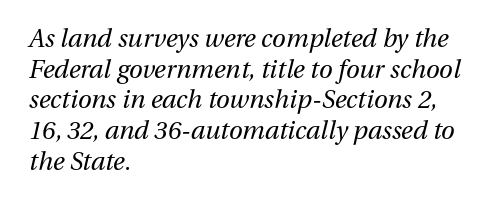
{"italic": "yes", "lean": "right", "slant_degrees": 13, "bold": "no", "underline": "no", "align": "left", "line_spacing_ratio": 1.23, "letter_spacing": "normal", "letter_spacing_em": 0.0, "glyph_px": 25}
